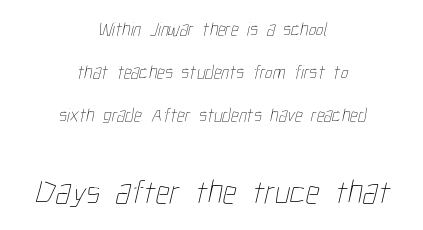
The image shows 34 px thin, condensed type; set centered, loose line spacing (2.26x), normal letter spacing, not underlined; the second (bottom) block is 1.79x larger; low stroke contrast and a medium x-height.
